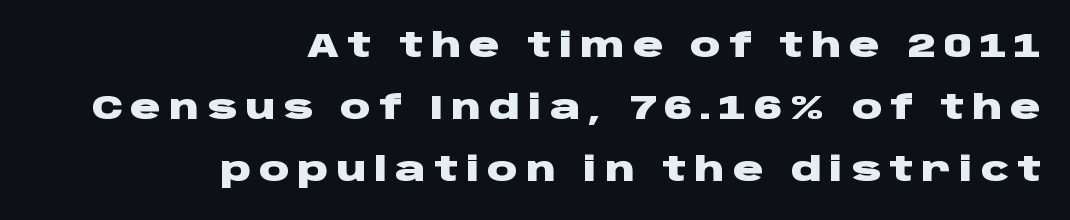
Note the varied advance widths — an 'i' is clearly narrower than an 'm'. Weight check: bold — yes, fully. Grotesque or geometric, the face here clearly has no serifs. Inter-character spacing is expanded well beyond the font's built-in metrics. Posture: upright roman. Check the space under the baseline: it is left empty.
